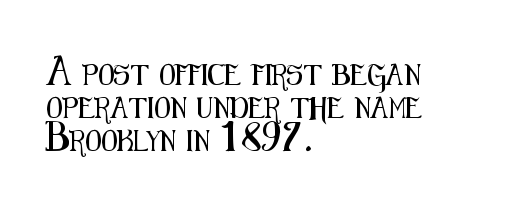
The image shows 21 px text type, upright; set left-aligned, normal line spacing (1.57x), normal letter spacing, not underlined.
